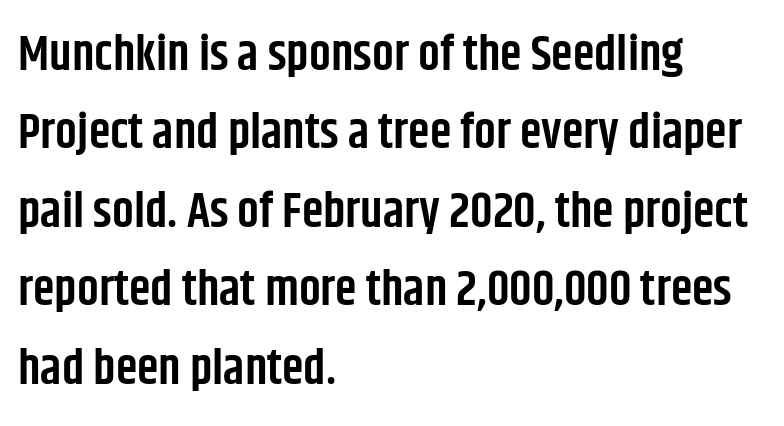
The image shows 49 px semibold, condensed sans-serif type, upright; set left-aligned, normal line spacing (1.6x), normal letter spacing, not underlined; low stroke contrast and a large x-height.
